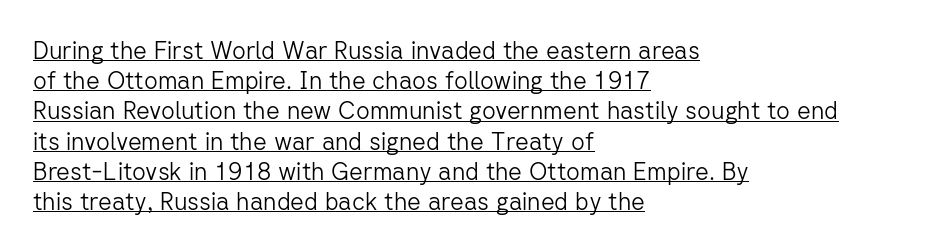
Q: Is the text bold? A: No.
Q: Is the text italic (slanted)? A: No, it is upright.
Q: Is the text underlined? A: Yes.
Q: How is the paragraph aligned? A: Left-aligned.
Q: Is the spacing between letters normal or unusually wide? A: Normal.
Q: Is the spacing between lines tight, normal or loose? A: Normal.
